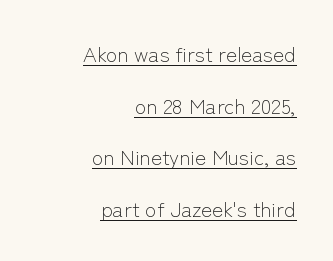
Every stem runs plumb, perpendicular to the baseline. Heaviness? Minimal to ordinary, like unemphasized prose. Looks like someone drew a line under every word here. The block of text is sparse from top to bottom, with ample space between rows. Does the copy run flush right? Yes — the right margin is perfectly even.
